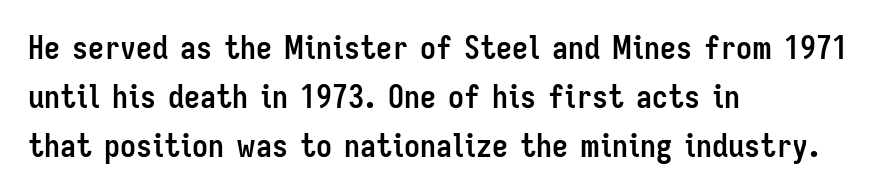
The image shows 32 px semibold, condensed sans-serif type, upright; set left-aligned, normal line spacing (1.53x), normal letter spacing, not underlined; low stroke contrast and a medium x-height.
